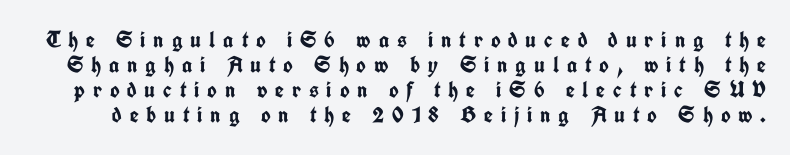
Tightly led — the rows are bunched. The letters are spread apart with noticeably loose tracking. Upright lettering throughout. Caption: bold face, heavy strokes.
